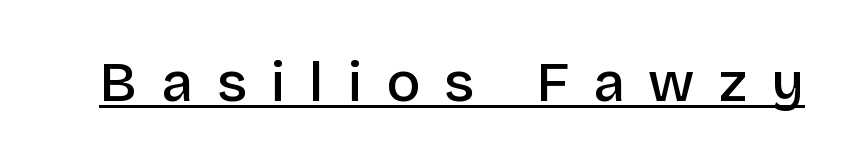
The glyphs have the mass of a demibold cut, below bold. Underlined type. How are the letters spaced? Widely, with obvious added tracking. Type style note: lacks serifs. Vertical strokes here are truly vertical.
